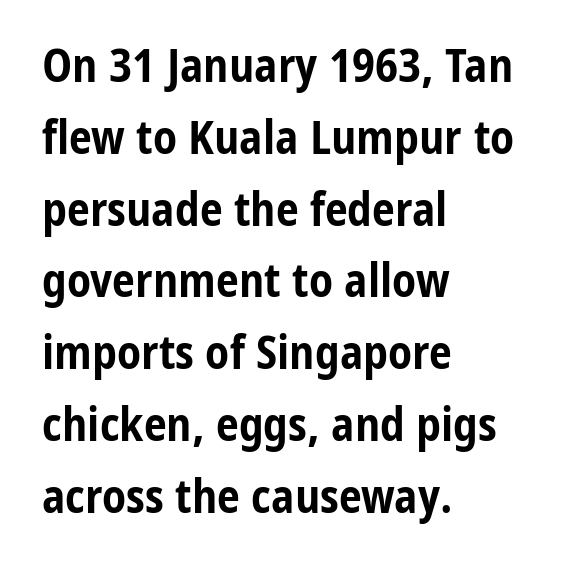
The image shows 46 px bold, condensed sans-serif type, upright; set left-aligned, normal line spacing (1.56x), normal letter spacing, not underlined; low stroke contrast and a medium x-height.
